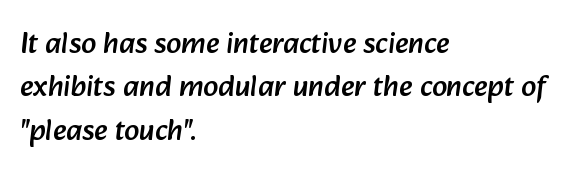
A typesetter would label this face a sans. Just letters on the line, the space beneath them empty. Do the characters align in a grid? No, the font is proportional. Default kerning and tracking; the words read as compact shapes. The designer left line spacing at the default.
